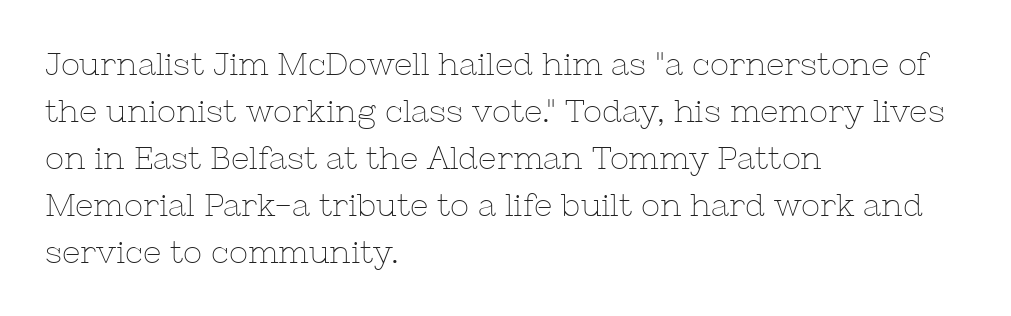
{"serif": "yes", "italic": "no", "bold": "no", "weight": "thin", "width": "normal", "stroke_contrast": "low", "x_height": "medium", "monospaced": "no", "underline": "no", "align": "left", "line_spacing": "normal", "line_spacing_ratio": 1.47, "letter_spacing": "normal", "letter_spacing_em": 0.0, "glyph_px": 32}
